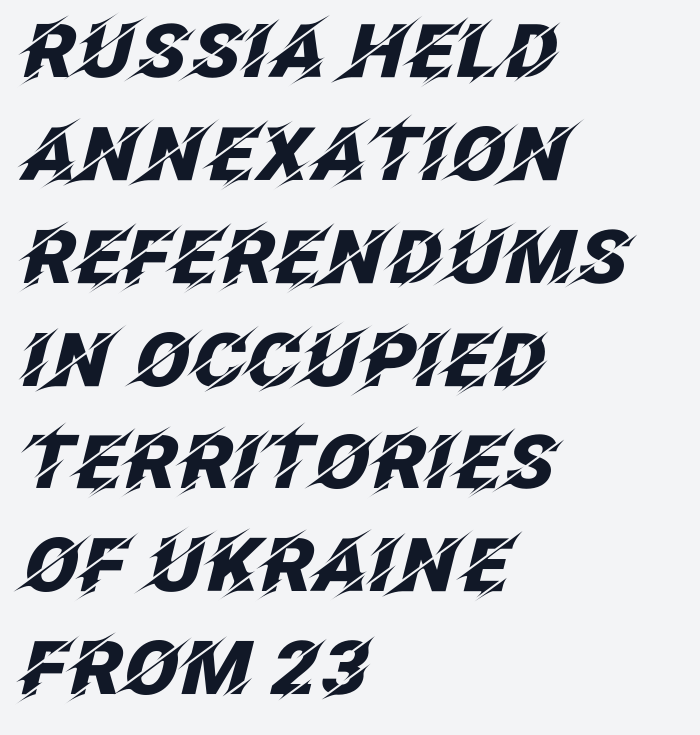
Q: Is the text bold? A: Yes.
Q: Is the text italic (slanted)? A: Yes, it leans right by about 12 degrees.
Q: Is the text underlined? A: No.
Q: How is the paragraph aligned? A: Left-aligned.
Q: Is the spacing between letters normal or unusually wide? A: Normal.
Q: Is the spacing between lines tight, normal or loose? A: Normal.
Q: Width (condensed, normal, or wide)? A: Normal.
Q: Stroke contrast? A: Low.
Q: x-height? A: Large.
Q: Monospaced? A: No.
